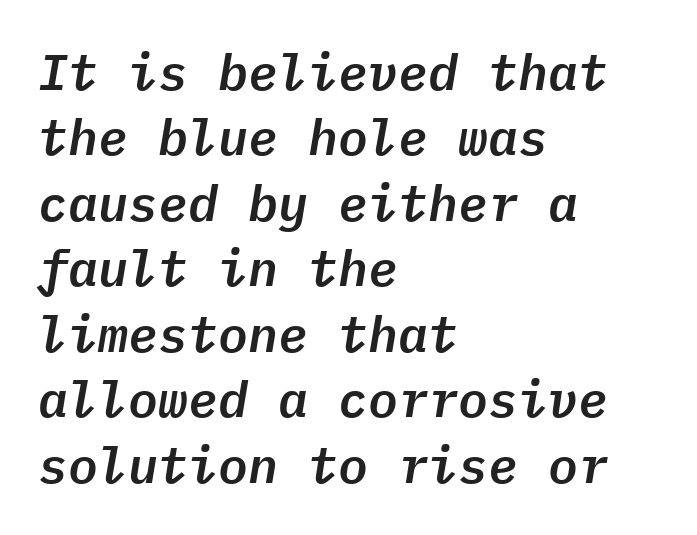
The words here are not underlined. Yep, that's italic — everything's leaning. The gaps between neighbouring characters are ordinary and unremarkable. Spacing verdict: monospaced, one width for all characters.
